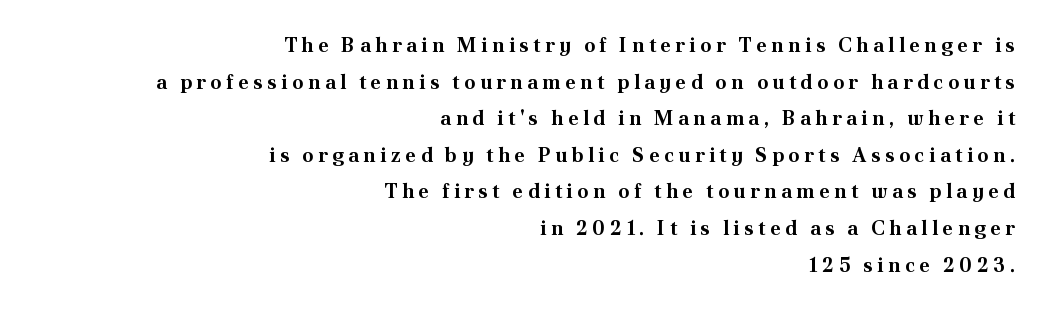
The image shows 20 px bold type, upright; set right-aligned, line spacing 1.83x, unusually wide letter spacing (+0.22 em), not underlined.
